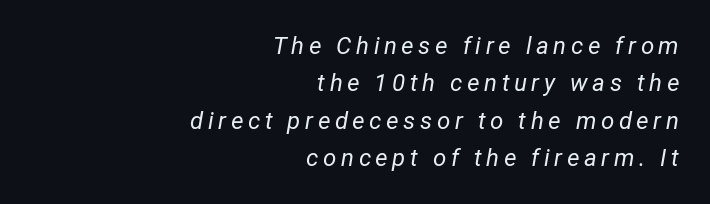
Q: Is the text bold? A: No.
Q: Is the text italic (slanted)? A: Yes, it leans right by about 12 degrees.
Q: Is the text underlined? A: No.
Q: How is the paragraph aligned? A: Right-aligned.
Q: Is the spacing between lines tight, normal or loose? A: Normal.
